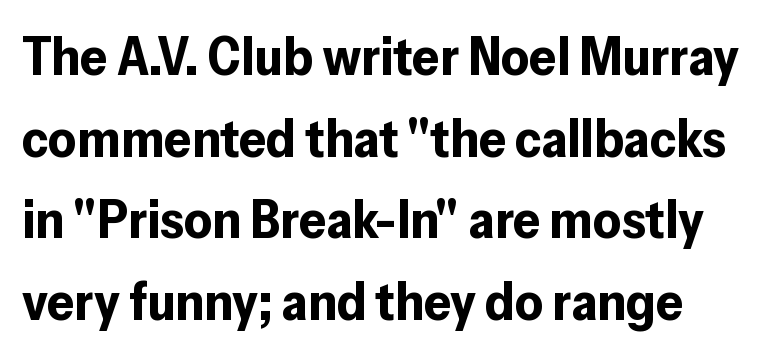
{"serif": "no", "italic": "no", "bold": "yes", "weight": "bold", "width": "normal", "stroke_contrast": "low", "x_height": "medium", "monospaced": "no", "underline": "no", "line_spacing": "normal", "line_spacing_ratio": 1.51, "letter_spacing": "normal", "letter_spacing_em": 0.0, "glyph_px": 54}
